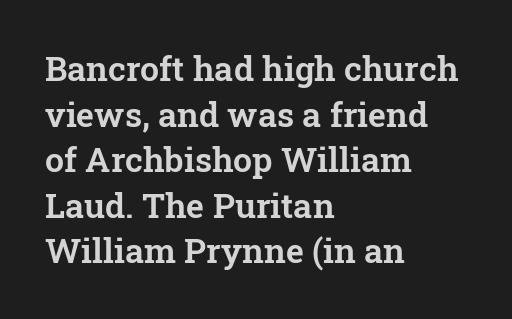
{"serif": "yes", "italic": "no", "width": "normal", "stroke_contrast": "low", "x_height": "medium", "monospaced": "no", "underline": "no", "align": "left", "line_spacing": "normal", "line_spacing_ratio": 1.34, "letter_spacing": "normal", "letter_spacing_em": 0.0, "glyph_px": 34}
